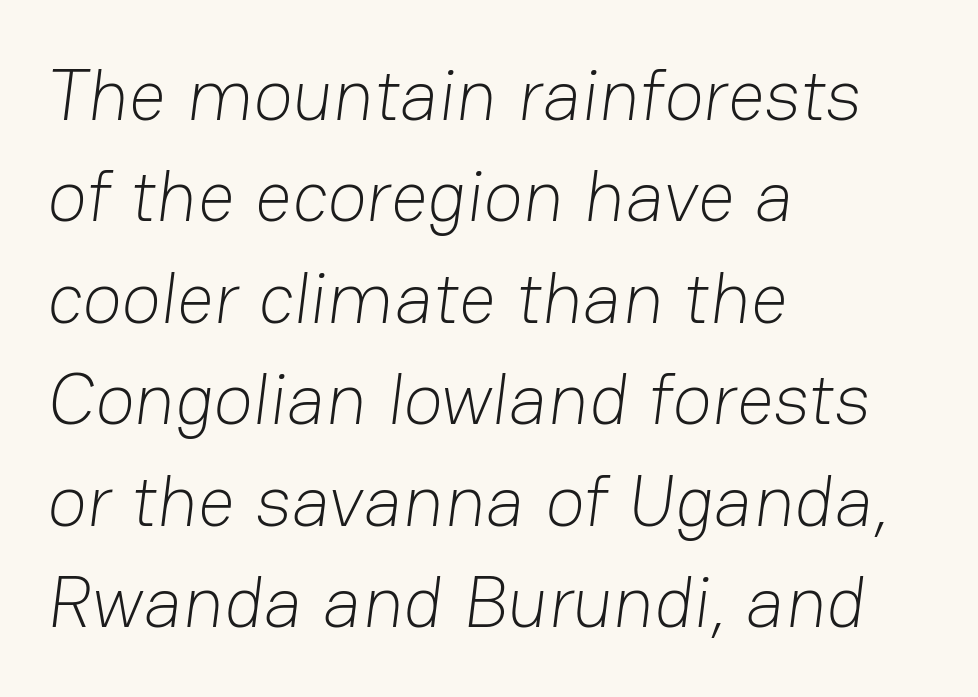
Q: Is the text bold? A: No.
Q: Is the typeface a serif or a sans-serif typeface? A: Sans-serif.
Q: Is the text underlined? A: No.
Q: How is the paragraph aligned? A: Left-aligned.
Q: Is the spacing between letters normal or unusually wide? A: Normal.
Q: Is the spacing between lines tight, normal or loose? A: Normal.
Q: Width (condensed, normal, or wide)? A: Normal.
Q: Stroke contrast? A: Low.
Q: x-height? A: Medium.
Q: Monospaced? A: No.
